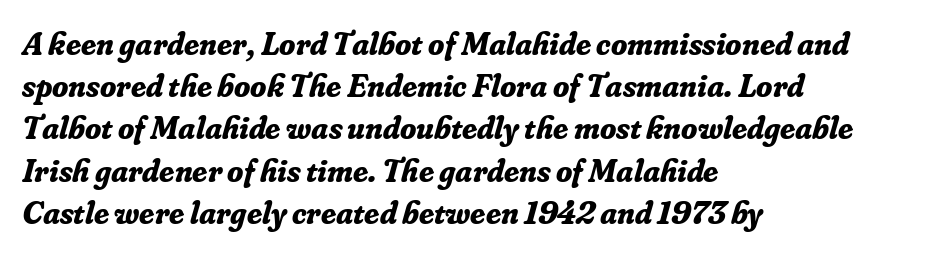
The image shows 33 px bold serif type, italic (leaning right); set left-aligned, normal line spacing (1.28x), normal letter spacing, not underlined; low stroke contrast and a small x-height.
